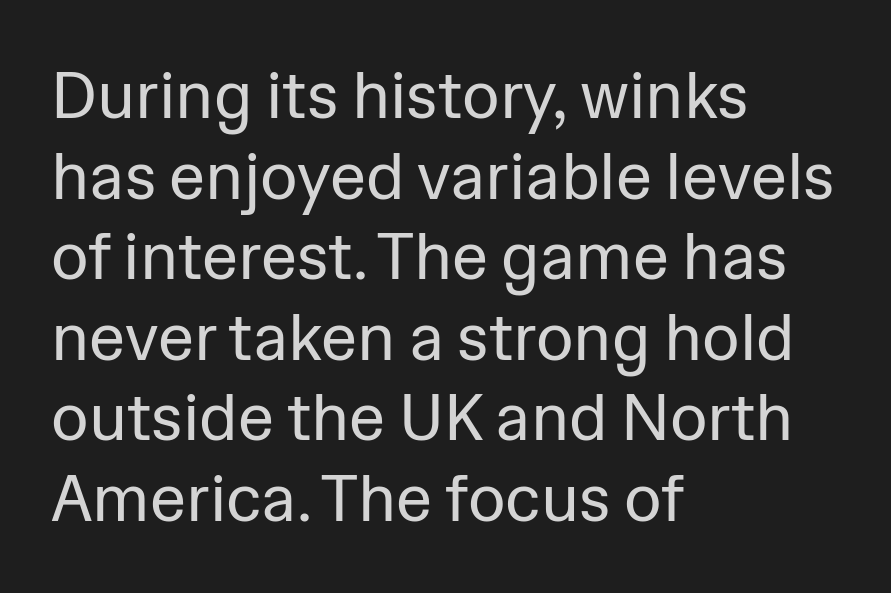
{"serif": "no", "italic": "no", "bold": "no", "weight": "regular", "width": "normal", "stroke_contrast": "low", "x_height": "medium", "monospaced": "no", "underline": "no", "align": "left", "line_spacing_ratio": 1.24, "letter_spacing": "normal", "letter_spacing_em": 0.0, "glyph_px": 65}
